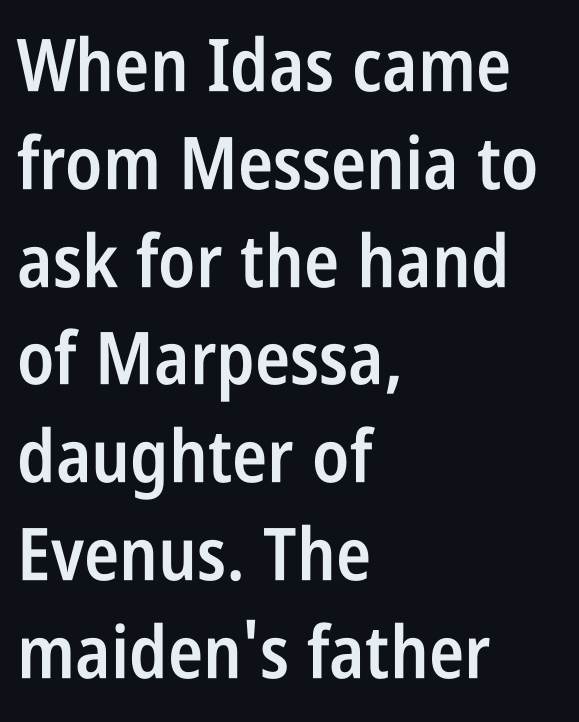
Does extra space separate the letters? No, they use regular spacing. A sans-serif font was chosen for this passage. The glyphs have the mass of a demibold cut, below bold. If you drew a ruler down the left edge, every line would touch it. No italicization has been applied; the sample stays upright. Proportional: the letters do not fall into vertical columns.
